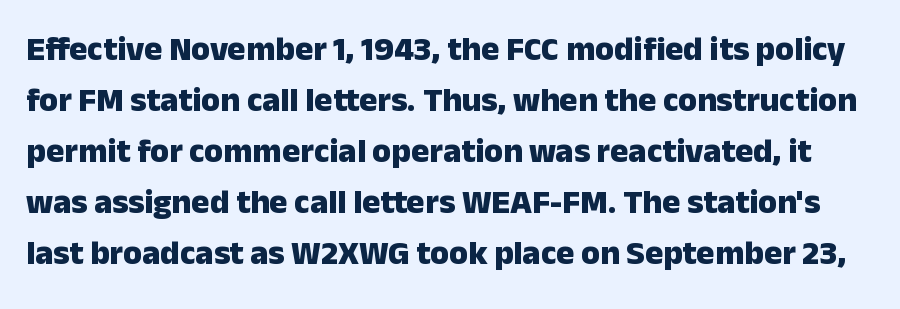
Rows of type keep a routine distance in the vertical direction. This sample has the flowing, uneven cadence of proportional lettering. Weight check: bold — yes, fully. Type style note: lacks serifs.
